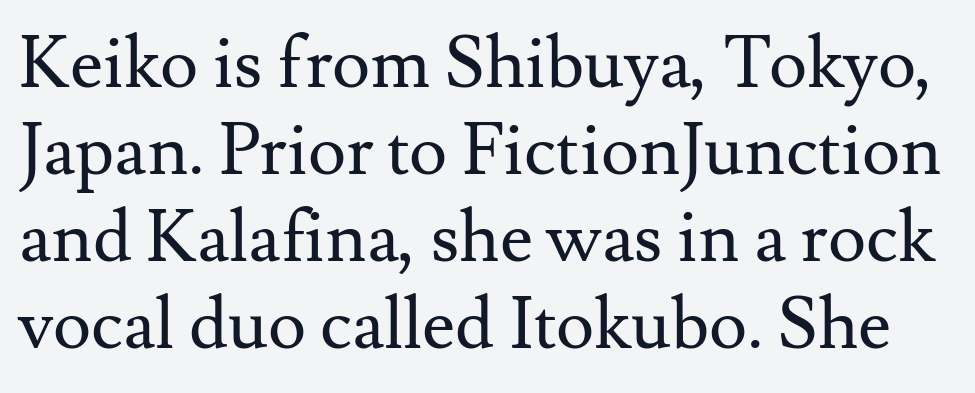
Q: Is the text bold? A: No.
Q: Is the text italic (slanted)? A: No, it is upright.
Q: Is the typeface a serif or a sans-serif typeface? A: Serif.
Q: Is the text underlined? A: No.
Q: Is the spacing between letters normal or unusually wide? A: Normal.
Q: Width (condensed, normal, or wide)? A: Normal.
Q: Stroke contrast? A: Medium.
Q: x-height? A: Small.
Q: Monospaced? A: No.
